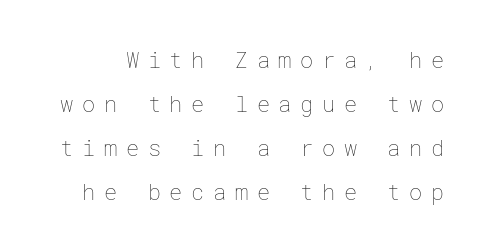
{"italic": "no", "bold": "no", "underline": "no", "line_spacing": "loose", "line_spacing_ratio": 2.0, "letter_spacing": "wide", "letter_spacing_em": 0.39, "glyph_px": 22}
